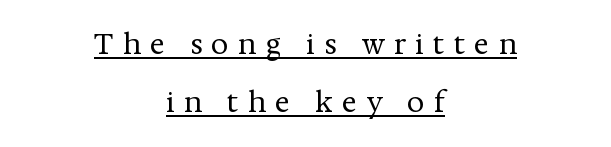
Q: Is the text bold? A: No.
Q: Is the text italic (slanted)? A: No, it is upright.
Q: Is the typeface a serif or a sans-serif typeface? A: Serif.
Q: Is the text underlined? A: Yes.
Q: How is the paragraph aligned? A: Centered.
Q: Is the spacing between letters normal or unusually wide? A: Unusually wide.
Q: Is the spacing between lines tight, normal or loose? A: Loose.
Q: Width (condensed, normal, or wide)? A: Normal.
Q: Stroke contrast? A: Medium.
Q: x-height? A: Medium.
Q: Monospaced? A: No.
